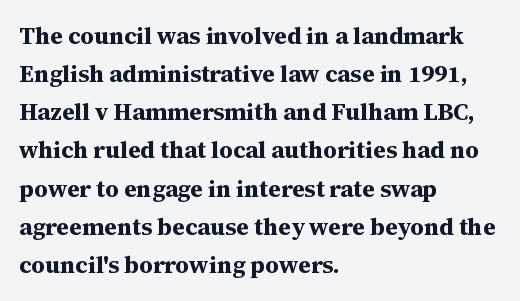
Q: Is the text bold? A: Yes.
Q: Is the text italic (slanted)? A: No, it is upright.
Q: Is the text underlined? A: No.
Q: How is the paragraph aligned? A: Left-aligned.
Q: Is the spacing between letters normal or unusually wide? A: Normal.
Q: Is the spacing between lines tight, normal or loose? A: Normal.
